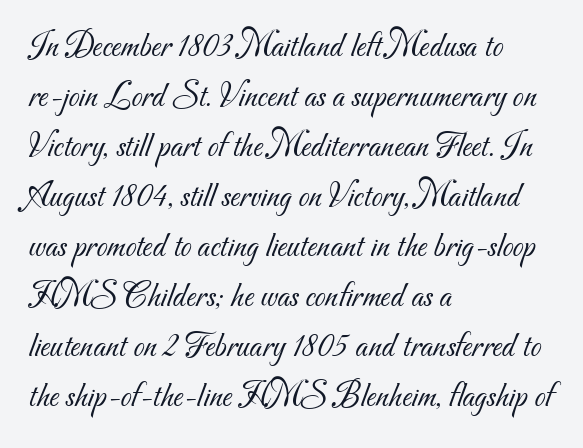
Letter spacing: default. Each line starts at the same left margin while the right side varies. The font is comparable to plain body text, perhaps lighter. The string is rendered with underlining switched off. This sample has the flowing, uneven cadence of proportional lettering. Note: no serifs on the glyphs.
